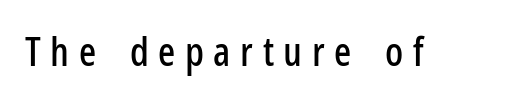
{"serif": "no", "italic": "no", "width": "condensed", "stroke_contrast": "low", "x_height": "medium", "monospaced": "no", "underline": "no", "letter_spacing": "wide", "letter_spacing_em": 0.24, "glyph_px": 40}
